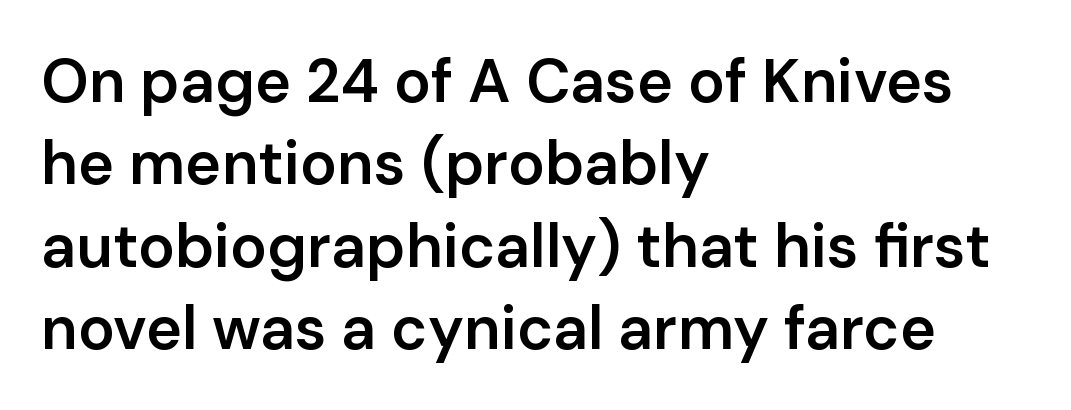
{"serif": "no", "italic": "no", "bold": "semi", "weight": "semibold", "width": "normal", "stroke_contrast": "low", "x_height": "medium", "monospaced": "no", "underline": "no", "align": "left", "line_spacing": "normal", "line_spacing_ratio": 1.35, "letter_spacing": "normal", "letter_spacing_em": 0.0, "glyph_px": 61}
